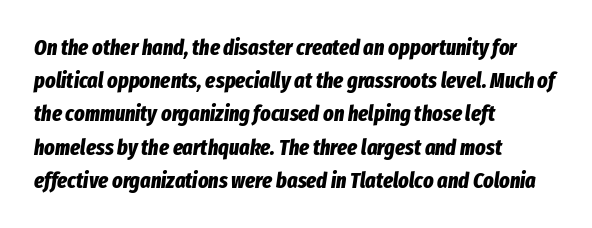
The image shows 22 px bold type, italic (leaning right); set left-aligned, normal line spacing (1.51x), normal letter spacing, not underlined.
